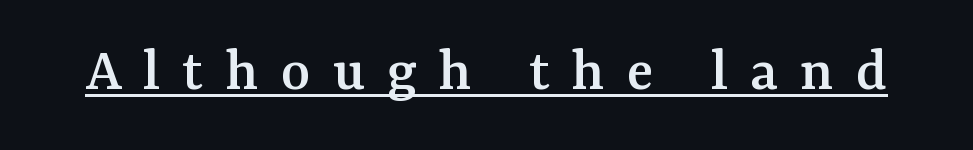
Q: Is the text italic (slanted)? A: No, it is upright.
Q: Is the typeface a serif or a sans-serif typeface? A: Serif.
Q: Is the text underlined? A: Yes.
Q: Is the spacing between letters normal or unusually wide? A: Unusually wide.
Q: Width (condensed, normal, or wide)? A: Normal.
Q: Stroke contrast? A: Medium.
Q: x-height? A: Medium.
Q: Monospaced? A: No.
